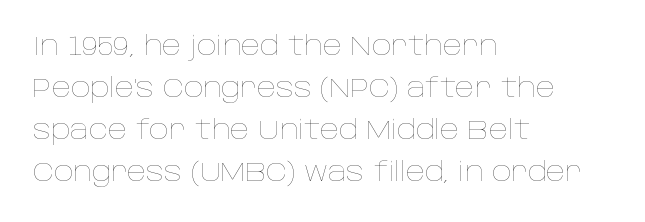
The image shows 27 px text type, upright; set left-aligned, normal line spacing (1.56x), normal letter spacing, not underlined.
